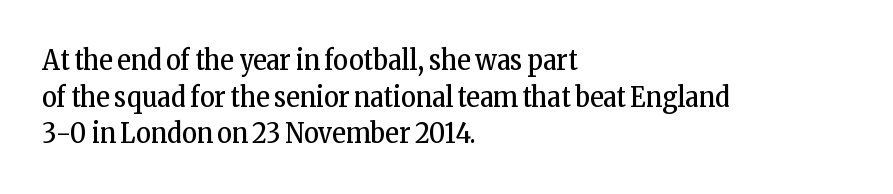
Unlike italic type, these characters show no tilt at all. Think of a printed novel: that variable character pitch is what you see here. Type style note: has serifs. A classic flush-left, rag-right setting is used for this passage.
